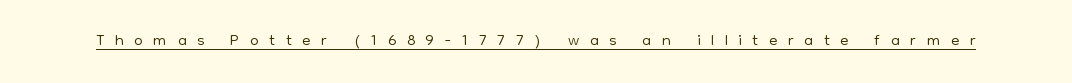
{"italic": "no", "bold": "no", "underline": "yes", "letter_spacing": "wide", "letter_spacing_em": 0.42, "glyph_px": 25}
